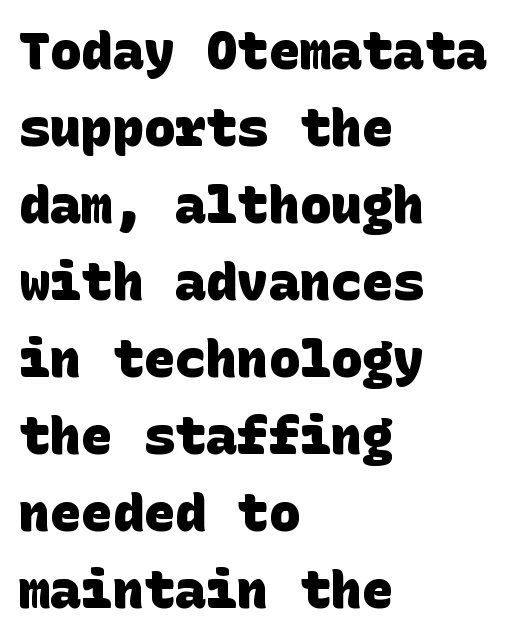
Q: Is the text bold? A: Yes.
Q: Is the typeface a serif or a sans-serif typeface? A: Sans-serif.
Q: Is the text underlined? A: No.
Q: How is the paragraph aligned? A: Left-aligned.
Q: Is the spacing between letters normal or unusually wide? A: Normal.
Q: Is the spacing between lines tight, normal or loose? A: Normal.
Q: Width (condensed, normal, or wide)? A: Normal.
Q: Stroke contrast? A: Low.
Q: x-height? A: Large.
